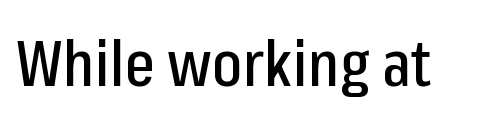
{"serif": "no", "italic": "no", "width": "condensed", "stroke_contrast": "low", "x_height": "medium", "monospaced": "no", "underline": "no", "letter_spacing": "normal", "letter_spacing_em": 0.0, "glyph_px": 64}
